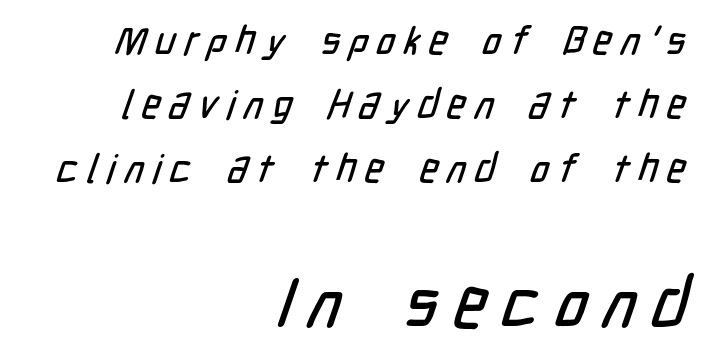
Q: Is the typeface a serif or a sans-serif typeface? A: Sans-serif.
Q: Is the text underlined? A: No.
Q: How is the paragraph aligned? A: Right-aligned.
Q: Is the spacing between letters normal or unusually wide? A: Unusually wide.
Q: Is the spacing between lines tight, normal or loose? A: Normal.
Q: Which block of text is set in a larger size, the first (top) or the second (bottom)? A: The second (bottom) one.
Q: Width (condensed, normal, or wide)? A: Condensed.
Q: Stroke contrast? A: Low.
Q: x-height? A: Medium.
Q: Monospaced? A: No.
